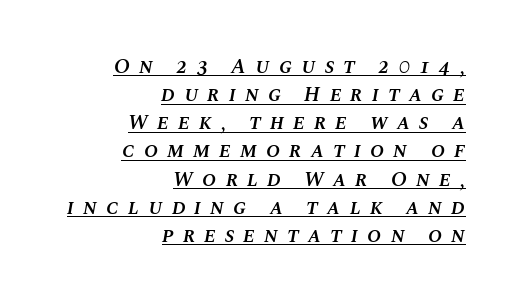
Q: Is the text bold? A: Semi-bold.
Q: Is the text italic (slanted)? A: Yes, it leans right by about 10 degrees.
Q: Is the text underlined? A: Yes.
Q: How is the paragraph aligned? A: Right-aligned.
Q: Is the spacing between letters normal or unusually wide? A: Unusually wide.
Q: Is the spacing between lines tight, normal or loose? A: Normal.
